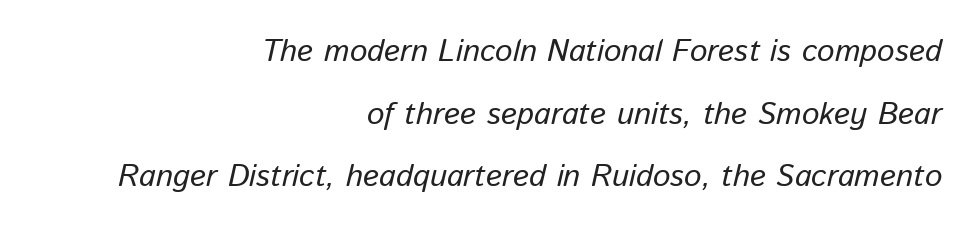
This sample uses plain, unmodified letter spacing. You could not count columns in this text — the font is proportionally spaced. Horizontally, the lines are justified to the trailing edge only. Vertically, the passage feels expansive, rows floating well apart. Posture: slanted.
